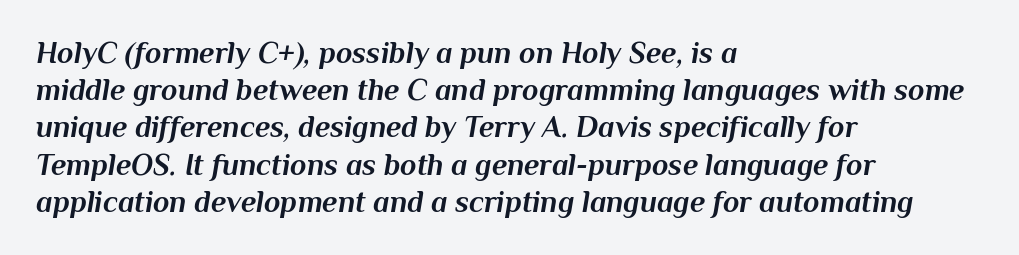
Line beginnings align vertically; line endings do not. Chunky letters — that's bold for sure. Unmarked baselines from the first word to the last. The passage shown leans; its letterforms are oblique. Each letter keeps its own natural width here, so spacing adapts to shape.
